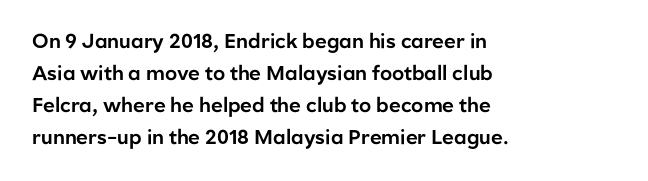
Posture: straight, roman, zero tilt. The ragged edge is on the right, which tells us the setting is flush left. The words here are not underlined. Inter-character spacing is left at the font's built-in metrics. What's the leading like? Ordinary, nothing unusual.
